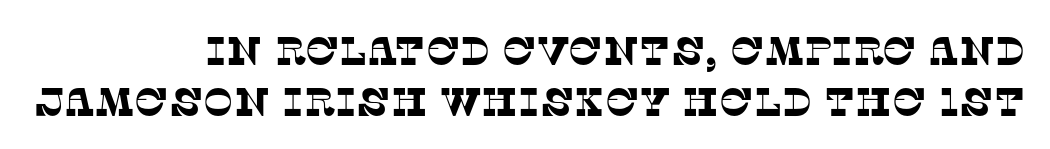
{"serif": "yes", "width": "normal", "stroke_contrast": "low", "x_height": "large", "monospaced": "no", "underline": "no", "align": "right", "line_spacing": "normal", "line_spacing_ratio": 1.27, "letter_spacing": "normal", "letter_spacing_em": 0.0, "glyph_px": 40}
